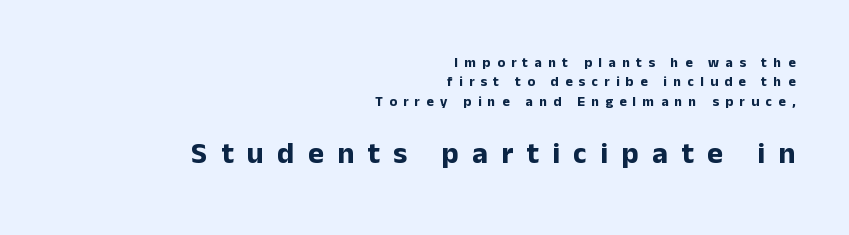
Q: Is the text bold? A: Yes.
Q: Is the text italic (slanted)? A: No, it is upright.
Q: Is the typeface a serif or a sans-serif typeface? A: Sans-serif.
Q: Is the text underlined? A: No.
Q: How is the paragraph aligned? A: Right-aligned.
Q: Is the spacing between letters normal or unusually wide? A: Unusually wide.
Q: Is the spacing between lines tight, normal or loose? A: Normal.
Q: Which block of text is set in a larger size, the first (top) or the second (bottom)? A: The second (bottom) one.
Q: Width (condensed, normal, or wide)? A: Normal.
Q: Stroke contrast? A: Low.
Q: x-height? A: Medium.
Q: Monospaced? A: No.
